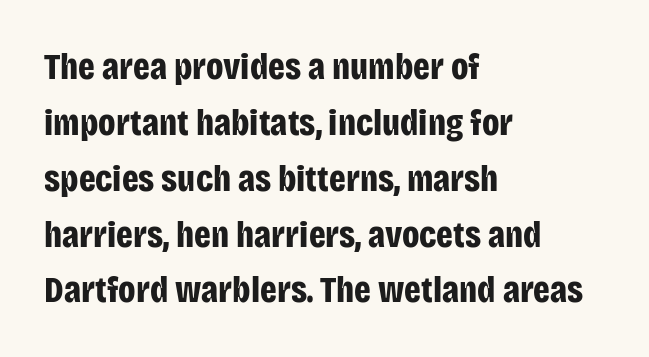
Q: Is the text bold? A: Yes.
Q: Is the text italic (slanted)? A: No, it is upright.
Q: Is the typeface a serif or a sans-serif typeface? A: Sans-serif.
Q: Is the text underlined? A: No.
Q: How is the paragraph aligned? A: Left-aligned.
Q: Is the spacing between letters normal or unusually wide? A: Normal.
Q: Is the spacing between lines tight, normal or loose? A: Normal.
Q: Width (condensed, normal, or wide)? A: Condensed.
Q: Stroke contrast? A: Low.
Q: x-height? A: Large.
Q: Monospaced? A: No.
